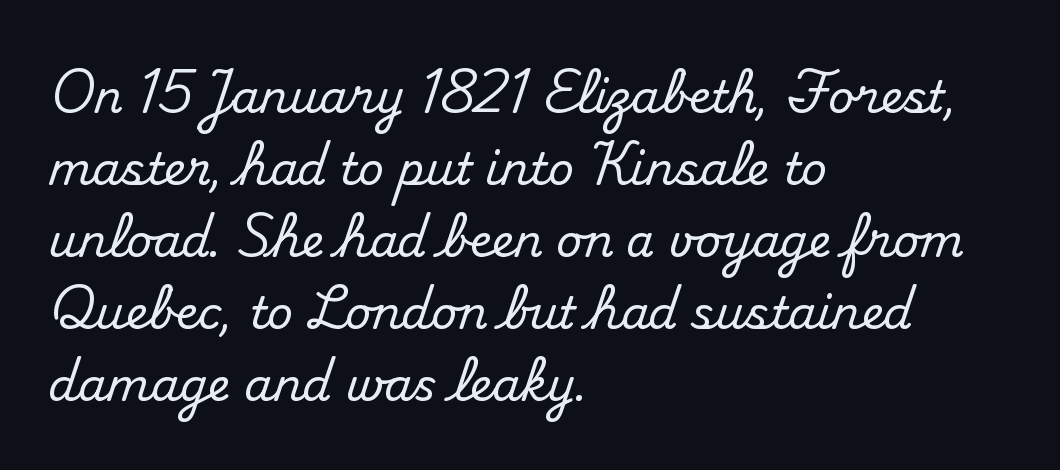
This is serif lettering, the kind often seen in printed books. Do the characters align in a grid? No, the font is proportional. This block has exactly the height ordinary leading produces.
